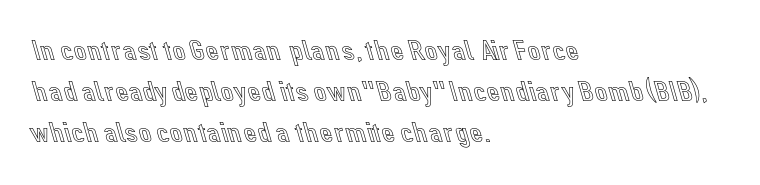
{"width": "normal", "x_height": "medium", "monospaced": "no", "underline": "no", "align": "left", "line_spacing": "normal", "line_spacing_ratio": 1.42, "letter_spacing": "normal", "letter_spacing_em": 0.0, "glyph_px": 29}
